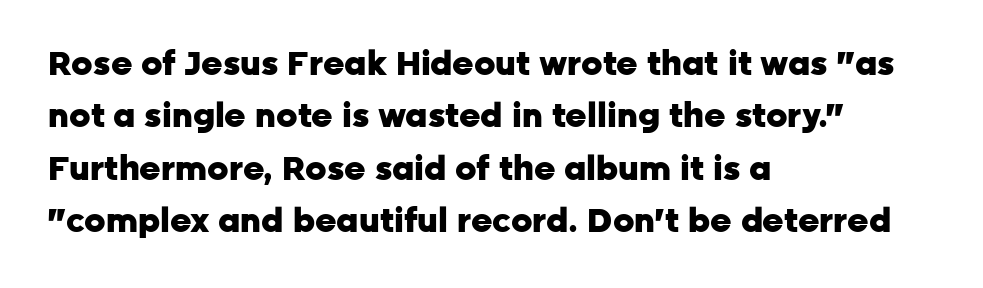
Q: Is the text bold? A: Yes.
Q: Is the text italic (slanted)? A: No, it is upright.
Q: Is the typeface a serif or a sans-serif typeface? A: Sans-serif.
Q: Is the text underlined? A: No.
Q: How is the paragraph aligned? A: Left-aligned.
Q: Is the spacing between letters normal or unusually wide? A: Normal.
Q: Is the spacing between lines tight, normal or loose? A: Normal.
Q: Width (condensed, normal, or wide)? A: Normal.
Q: Stroke contrast? A: Low.
Q: x-height? A: Medium.
Q: Monospaced? A: No.
